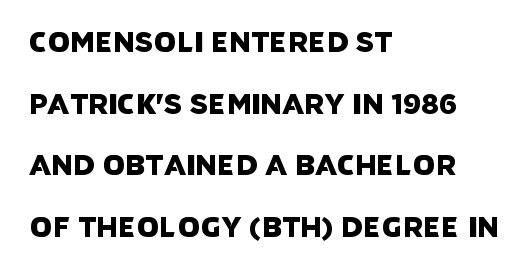
The image shows 28 px sans-serif type; set left-aligned, loose line spacing (2.2x), normal letter spacing, not underlined; low stroke contrast and a large x-height.
